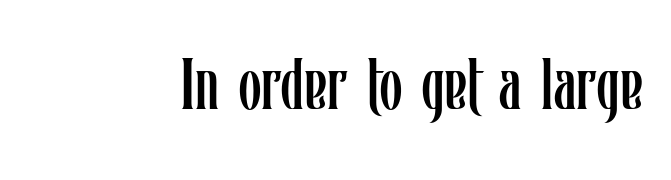
The image shows 73 px regular-weight, condensed type, upright; set normal letter spacing, not underlined; low stroke contrast and a medium x-height.
